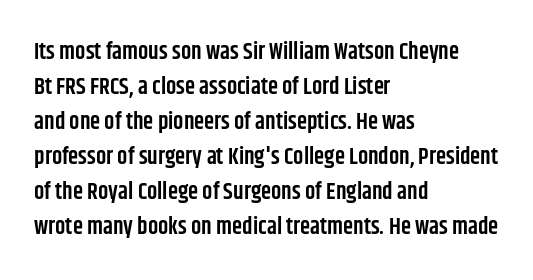
Q: Is the text bold? A: Semi-bold.
Q: Is the text italic (slanted)? A: No, it is upright.
Q: Is the text underlined? A: No.
Q: How is the paragraph aligned? A: Left-aligned.
Q: Is the spacing between letters normal or unusually wide? A: Normal.
Q: Is the spacing between lines tight, normal or loose? A: Normal.
